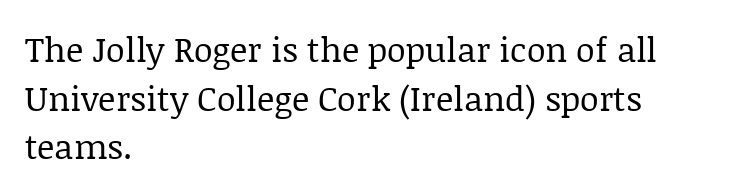
Font category for this specimen: serif. Standard letterfit; no display-style spreading of the glyphs. Compared with typical paragraphs, the rows here are spaced about the same. No heavy texture on the line: the type isn't bold. Do the characters align in a grid? No, the font is proportional. Short and long lines alike share a common starting point at left.
